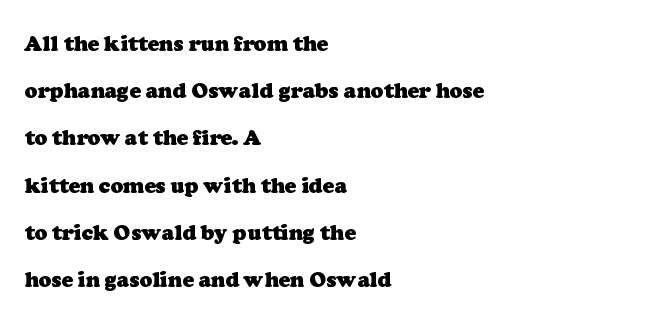
Emphasis by weight is at full strength: bold. Honestly, the rows look like they've been pulled way apart. This rendering features lettering with no underline. Inter-character spacing is left at the font's built-in metrics.
